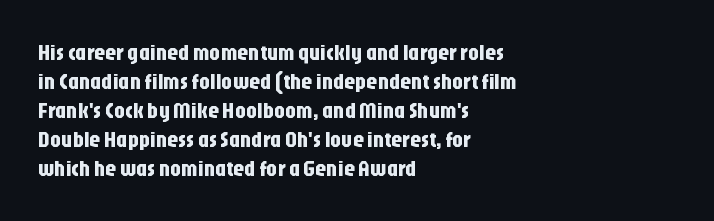
{"italic": "no", "underline": "no", "align": "left", "line_spacing": "normal", "line_spacing_ratio": 1.32, "letter_spacing": "normal", "letter_spacing_em": 0.0, "glyph_px": 22}
